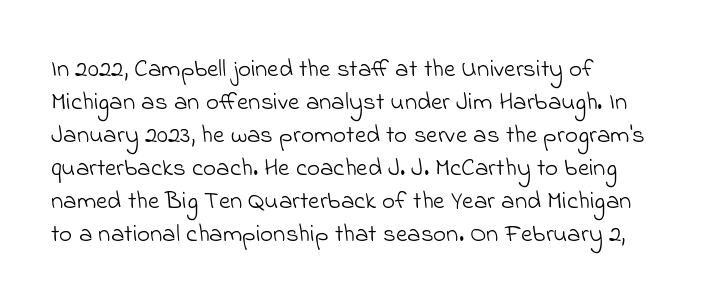
Quick note: underline off. This sample keeps an unexceptional amount of space between lines. Vertical stems look standard width or narrower in stroke. Letter spacing: default.
